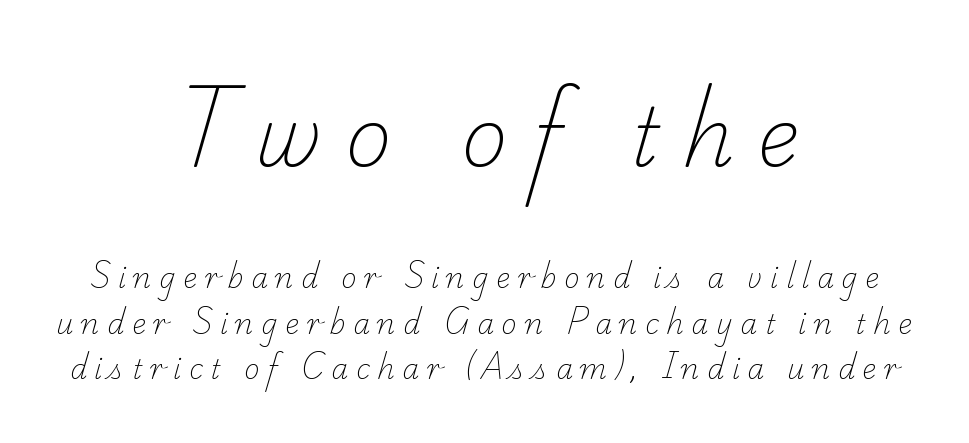
{"serif": "yes", "bold": "no", "weight": "light", "width": "normal", "stroke_contrast": "low", "x_height": "small", "monospaced": "no", "underline": "no", "align": "center", "line_spacing": "normal", "line_spacing_ratio": 1.68, "letter_spacing": "wide", "letter_spacing_em": 0.28, "larger_block": "first", "size_ratio": 2.96, "glyph_px": 80}
